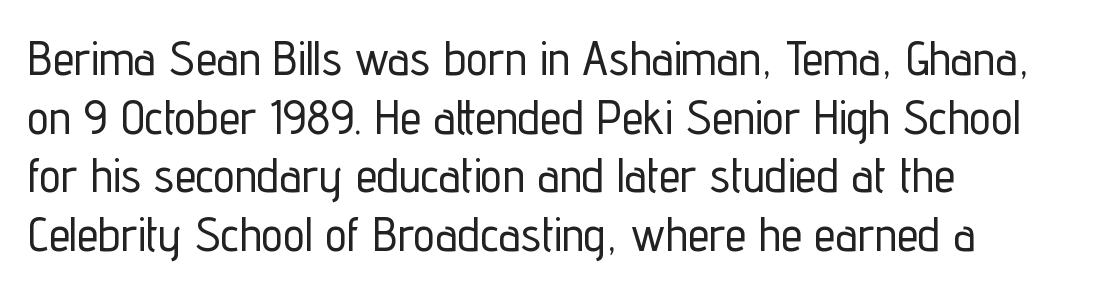
The letters carry no serifs — their stems end cleanly without finishing strokes. How are the letters spaced? Ordinarily, with no added tracking. Every row of glyphs begins at an identical x-position on the left. Clear beneath every line of the passage. Does the lettering tilt? It doesn't — this is upright.
